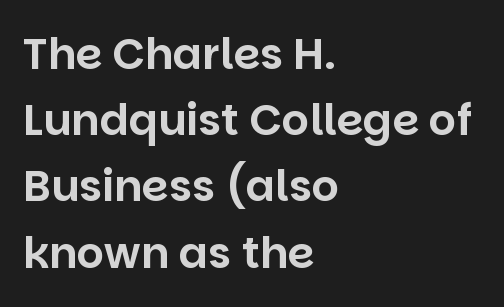
{"serif": "no", "italic": "no", "width": "normal", "stroke_contrast": "low", "x_height": "large", "monospaced": "no", "underline": "no", "align": "left", "line_spacing": "normal", "line_spacing_ratio": 1.54, "letter_spacing": "normal", "letter_spacing_em": 0.0, "glyph_px": 43}
